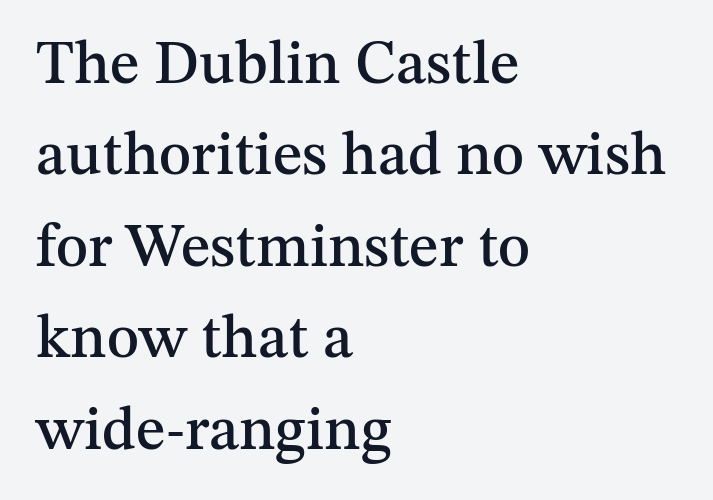
Q: Is the text italic (slanted)? A: No, it is upright.
Q: Is the typeface a serif or a sans-serif typeface? A: Serif.
Q: Is the text underlined? A: No.
Q: How is the paragraph aligned? A: Left-aligned.
Q: Is the spacing between letters normal or unusually wide? A: Normal.
Q: Is the spacing between lines tight, normal or loose? A: Normal.
Q: Width (condensed, normal, or wide)? A: Normal.
Q: Stroke contrast? A: Medium.
Q: x-height? A: Medium.
Q: Monospaced? A: No.
